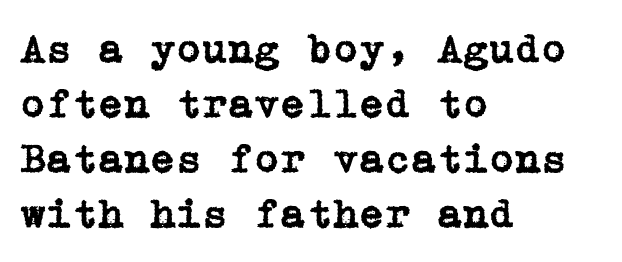
{"serif": "yes", "italic": "no", "width": "normal", "stroke_contrast": "low", "x_height": "medium", "underline": "no", "align": "left", "line_spacing": "normal", "line_spacing_ratio": 1.31, "letter_spacing": "normal", "letter_spacing_em": 0.0, "glyph_px": 42}
